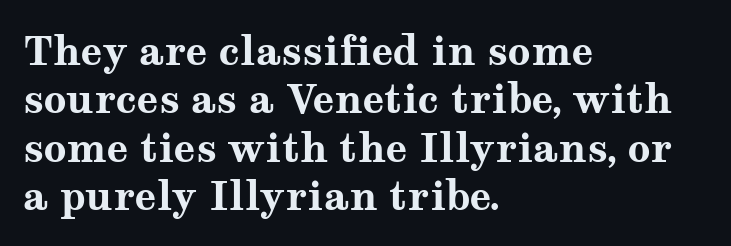
The letters carry serifs — small finishing strokes at the ends of their stems. Quick note: not italic, upright. Do the characters align in a grid? No, the font is proportional. The passage is arranged the way most books set body copy — flush left. The sample has been set heavy, in full bold. Honestly, the letter spacing is just normal — you wouldn't notice it.
